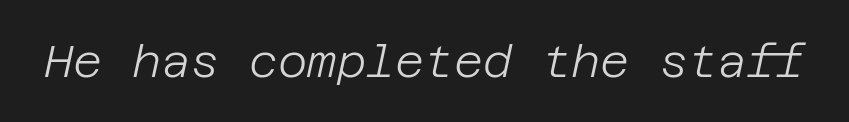
Slant detected: the letters are inclined. This sample uses plain, unmodified letter spacing. Check the space under the baseline: it is left empty. No letter is thick-stroked: the sample isn't bold.
